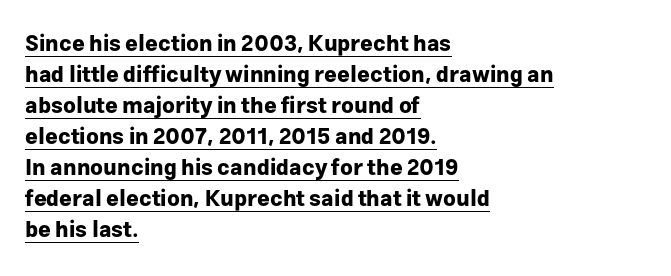
Q: Is the text bold? A: Yes.
Q: Is the text italic (slanted)? A: No, it is upright.
Q: Is the text underlined? A: Yes.
Q: How is the paragraph aligned? A: Left-aligned.
Q: Is the spacing between letters normal or unusually wide? A: Normal.
Q: Is the spacing between lines tight, normal or loose? A: Normal.
